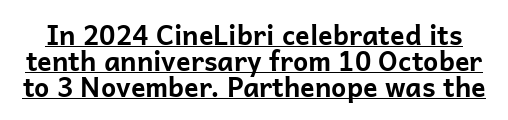
Q: Is the text bold? A: Yes.
Q: Is the text italic (slanted)? A: No, it is upright.
Q: Is the text underlined? A: Yes.
Q: Is the spacing between letters normal or unusually wide? A: Normal.
Q: Is the spacing between lines tight, normal or loose? A: Tight.
